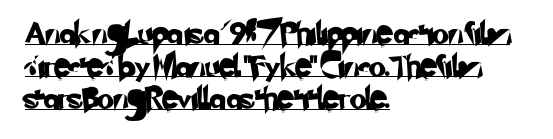
{"underline": "yes", "align": "left", "line_spacing": "normal", "line_spacing_ratio": 1.48, "letter_spacing": "normal", "letter_spacing_em": 0.0, "glyph_px": 22}
